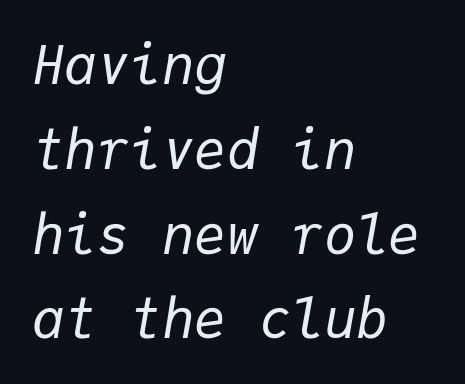
The image shows 54 px regular-weight type, italic (leaning right), monospaced; set left-aligned, normal line spacing (1.57x), normal letter spacing, not underlined; low stroke contrast and a medium x-height.
